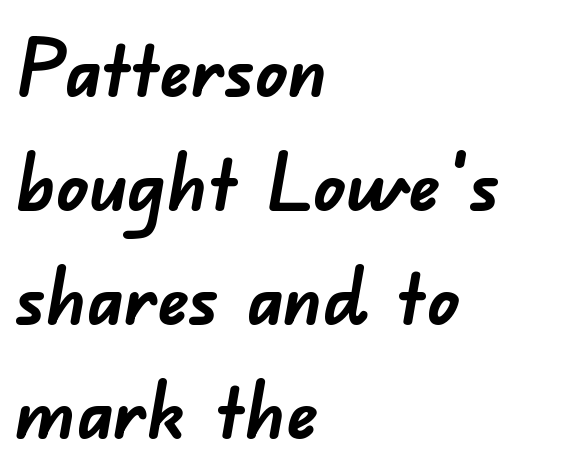
The image shows 78 px semibold sans-serif type; set left-aligned, normal line spacing (1.46x), normal letter spacing, not underlined; low stroke contrast and a small x-height.
